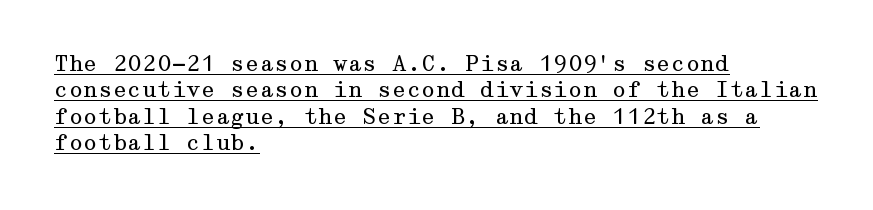
This sample is left-justified, so line endings fall wherever the words run out. How would I describe the line gaps? Plain and ordinary. A typesetter would call this zero additional tracking. Italic? Not at all — the glyphs are vertical. Heft: none added — not bold. Honestly, the underline is the first thing you notice here.
